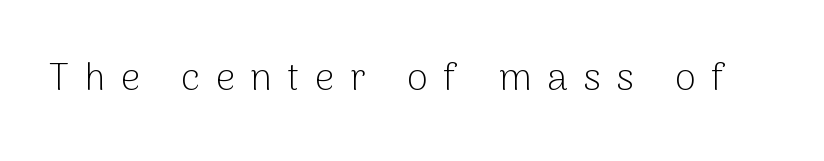
{"serif": "no", "italic": "no", "bold": "no", "weight": "light", "width": "normal", "stroke_contrast": "low", "x_height": "medium", "monospaced": "no", "underline": "no", "letter_spacing": "wide", "letter_spacing_em": 0.41, "glyph_px": 38}
